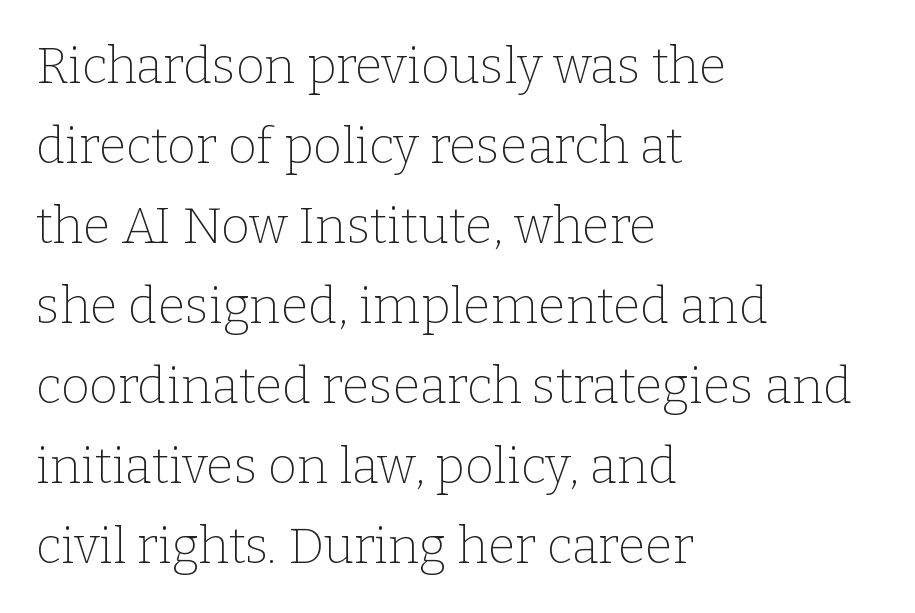
Q: Is the text bold? A: No.
Q: Is the text italic (slanted)? A: No, it is upright.
Q: Is the typeface a serif or a sans-serif typeface? A: Serif.
Q: Is the text underlined? A: No.
Q: How is the paragraph aligned? A: Left-aligned.
Q: Is the spacing between letters normal or unusually wide? A: Normal.
Q: Is the spacing between lines tight, normal or loose? A: Normal.
Q: Width (condensed, normal, or wide)? A: Normal.
Q: Stroke contrast? A: Low.
Q: x-height? A: Medium.
Q: Monospaced? A: No.
